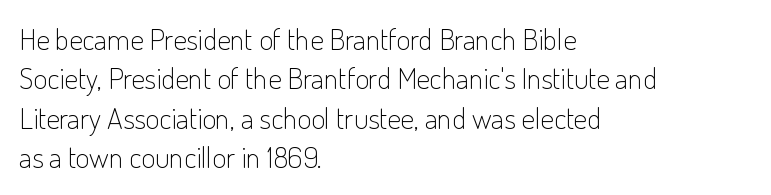
{"serif": "no", "italic": "no", "bold": "no", "weight": "light", "width": "condensed", "stroke_contrast": "low", "x_height": "small", "monospaced": "no", "underline": "no", "align": "left", "line_spacing": "normal", "line_spacing_ratio": 1.31, "letter_spacing": "normal", "letter_spacing_em": 0.0, "glyph_px": 30}
